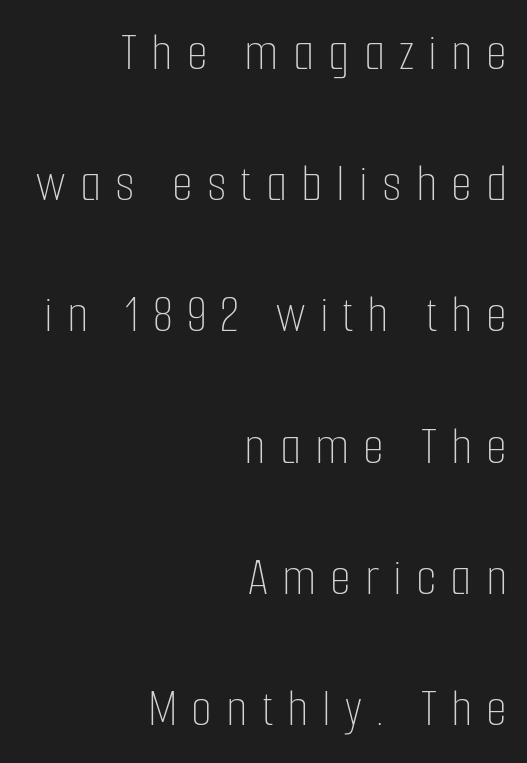
{"italic": "no", "bold": "no", "weight": "thin", "width": "condensed", "stroke_contrast": "low", "x_height": "medium", "monospaced": "no", "underline": "no", "align": "right", "line_spacing": "loose", "line_spacing_ratio": 2.43, "letter_spacing": "wide", "letter_spacing_em": 0.26, "glyph_px": 54}
